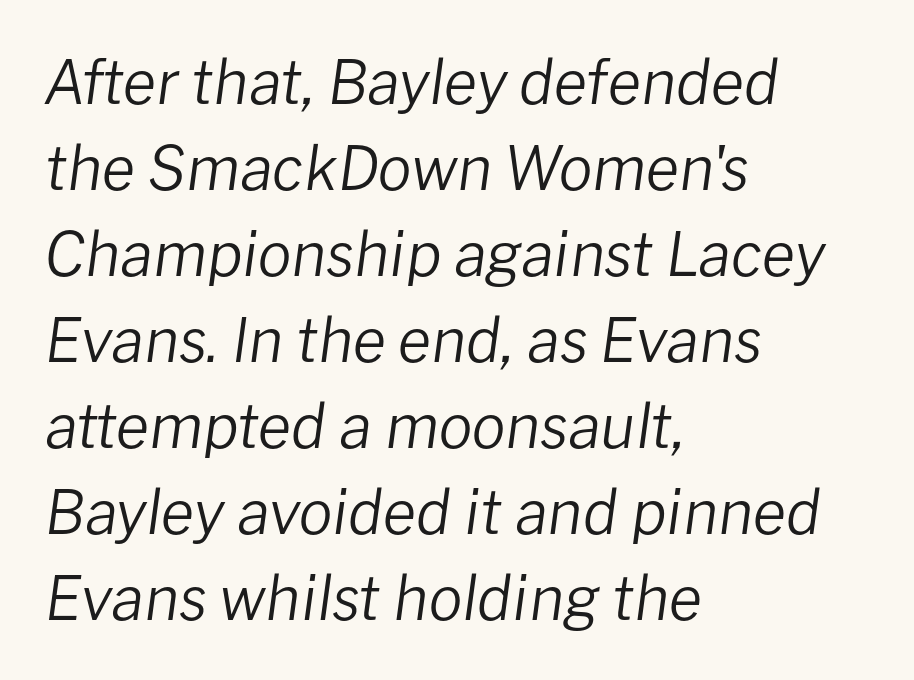
Q: Is the text bold? A: No.
Q: Is the text italic (slanted)? A: Yes, it leans right by about 8 degrees.
Q: Is the text underlined? A: No.
Q: How is the paragraph aligned? A: Left-aligned.
Q: Is the spacing between letters normal or unusually wide? A: Normal.
Q: Is the spacing between lines tight, normal or loose? A: Normal.
Q: Width (condensed, normal, or wide)? A: Normal.
Q: Stroke contrast? A: Low.
Q: x-height? A: Medium.
Q: Monospaced? A: No.
